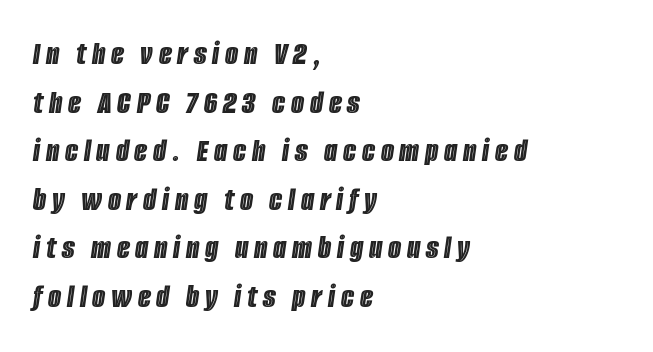
{"italic": "yes", "lean": "right", "slant_degrees": 8, "width": "condensed", "x_height": "large", "monospaced": "no", "underline": "no", "align": "left", "line_spacing": "normal", "line_spacing_ratio": 1.43, "glyph_px": 34}
